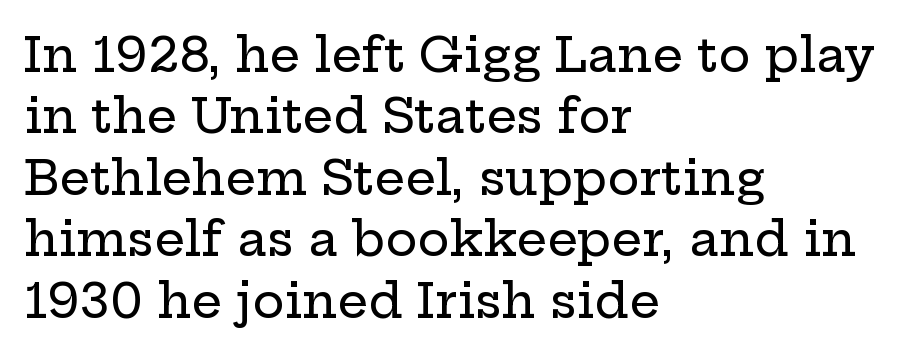
Q: Is the text italic (slanted)? A: No, it is upright.
Q: Is the typeface a serif or a sans-serif typeface? A: Serif.
Q: Is the text underlined? A: No.
Q: How is the paragraph aligned? A: Left-aligned.
Q: Is the spacing between letters normal or unusually wide? A: Normal.
Q: Is the spacing between lines tight, normal or loose? A: Normal.
Q: Width (condensed, normal, or wide)? A: Wide.
Q: Stroke contrast? A: Low.
Q: x-height? A: Medium.
Q: Monospaced? A: No.
